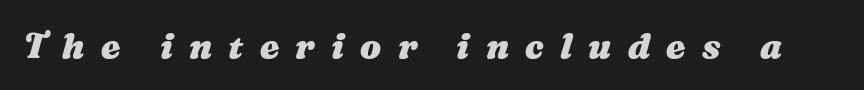
Q: Is the text bold? A: Yes.
Q: Is the text italic (slanted)? A: Yes, it leans right by about 16 degrees.
Q: Is the text underlined? A: No.
Q: Is the spacing between letters normal or unusually wide? A: Unusually wide.
Q: Width (condensed, normal, or wide)? A: Wide.
Q: Stroke contrast? A: Medium.
Q: x-height? A: Medium.
Q: Monospaced? A: No.
